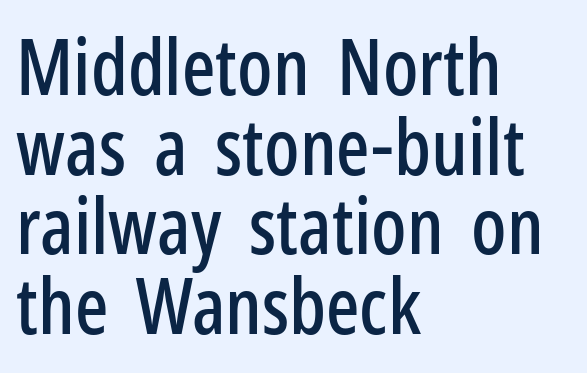
{"serif": "no", "italic": "no", "width": "condensed", "stroke_contrast": "low", "x_height": "medium", "monospaced": "no", "underline": "no", "align": "left", "line_spacing": "tight", "line_spacing_ratio": 1.02, "letter_spacing": "normal", "letter_spacing_em": 0.0, "glyph_px": 78}
